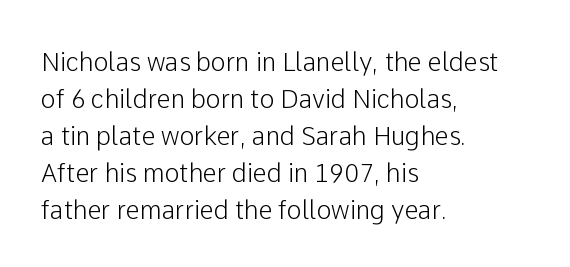
{"italic": "no", "underline": "no", "align": "left", "line_spacing": "normal", "line_spacing_ratio": 1.48, "letter_spacing": "normal", "letter_spacing_em": 0.0, "glyph_px": 25}
